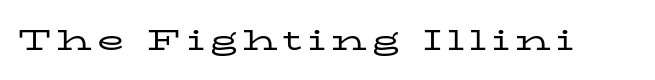
Q: Is the text bold? A: No.
Q: Is the text italic (slanted)? A: No, it is upright.
Q: Is the typeface a serif or a sans-serif typeface? A: Serif.
Q: Is the text underlined? A: No.
Q: Is the spacing between letters normal or unusually wide? A: Unusually wide.
Q: Width (condensed, normal, or wide)? A: Wide.
Q: Stroke contrast? A: Low.
Q: x-height? A: Medium.
Q: Monospaced? A: No.
